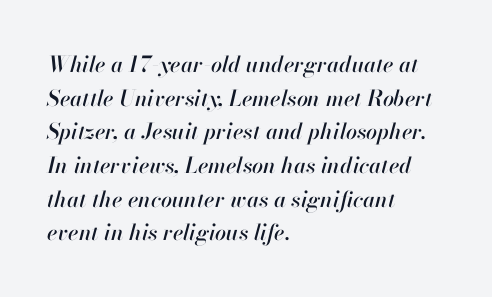
The image shows 22 px text type, italic (leaning right); set left-aligned, normal line spacing (1.53x), normal letter spacing, not underlined.
